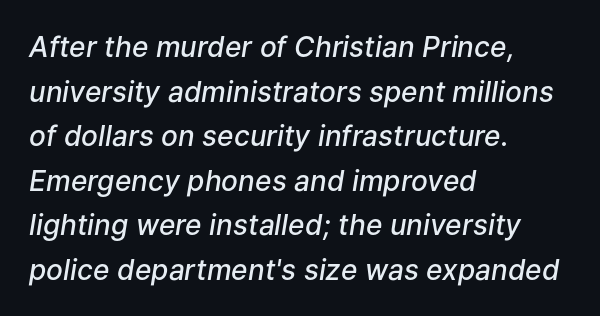
Varying glyph widths throughout — classic text-font behaviour. Each new line begins a customary step beneath the previous one. The passage is arranged the way most books set body copy — flush left. Plain, unruled lines of type. On the weight axis this lands at semibold, roughly 600. Notice how the stems are inclined rather than vertical — that's the hallmark of italics.
